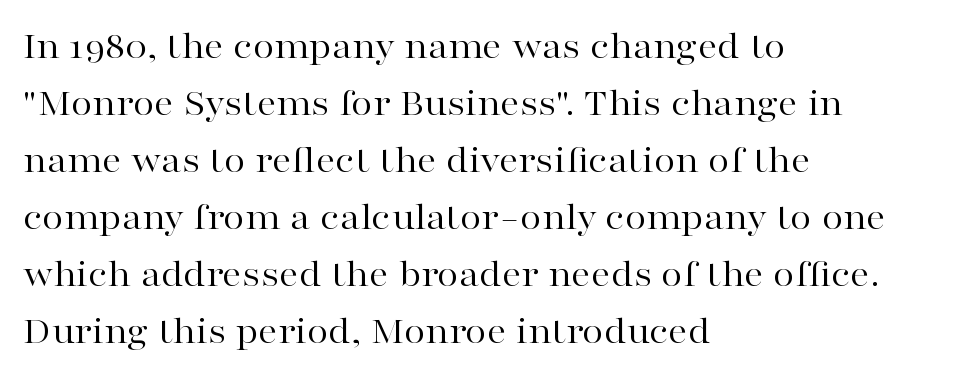
{"serif": "yes", "italic": "no", "bold": "no", "weight": "regular", "width": "wide", "stroke_contrast": "high", "x_height": "medium", "monospaced": "no", "underline": "no", "align": "left", "line_spacing": "normal", "line_spacing_ratio": 1.46, "letter_spacing": "normal", "letter_spacing_em": 0.0, "glyph_px": 39}
